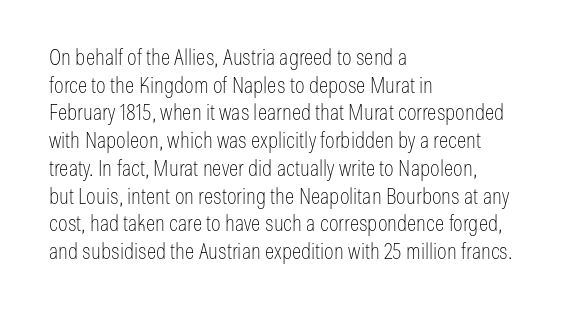
The image shows 22 px text type, upright; set left-aligned, normal line spacing (1.26x), normal letter spacing, not underlined.
